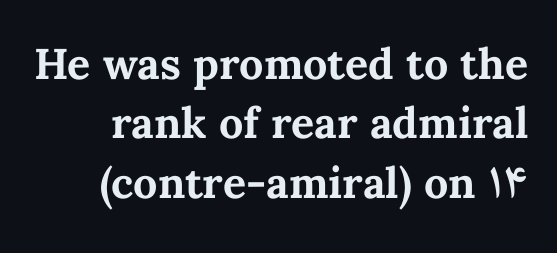
Q: Is the text bold? A: Yes.
Q: Is the text italic (slanted)? A: No, it is upright.
Q: Is the text underlined? A: No.
Q: Is the spacing between letters normal or unusually wide? A: Normal.
Q: Is the spacing between lines tight, normal or loose? A: Normal.
Q: Width (condensed, normal, or wide)? A: Normal.
Q: Stroke contrast? A: Medium.
Q: x-height? A: Medium.
Q: Monospaced? A: No.
